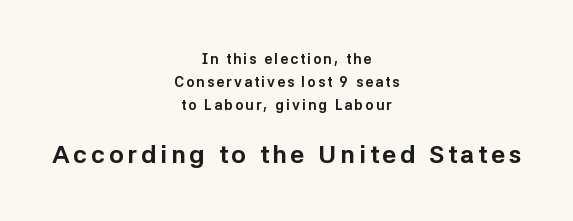
Q: Is the text bold? A: Yes.
Q: Is the text italic (slanted)? A: No, it is upright.
Q: Is the text underlined? A: No.
Q: How is the paragraph aligned? A: Centered.
Q: Is the spacing between lines tight, normal or loose? A: Normal.
Q: Which block of text is set in a larger size, the first (top) or the second (bottom)? A: The second (bottom) one.
